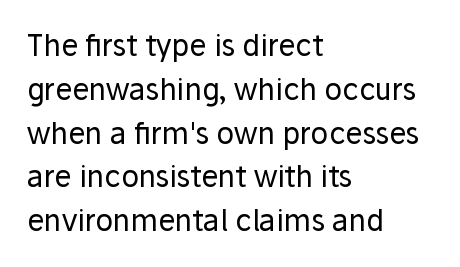
{"serif": "no", "italic": "no", "bold": "no", "weight": "regular", "width": "normal", "stroke_contrast": "low", "x_height": "medium", "monospaced": "no", "underline": "no", "align": "left", "line_spacing": "normal", "line_spacing_ratio": 1.51, "letter_spacing": "normal", "letter_spacing_em": 0.0, "glyph_px": 29}
